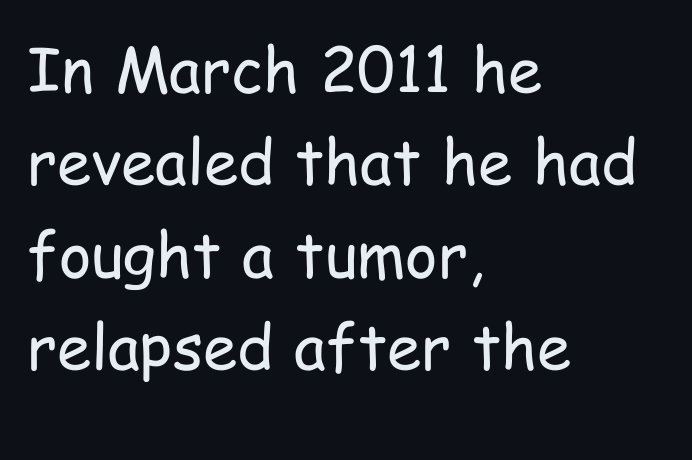
Q: Is the text bold? A: No.
Q: Is the text italic (slanted)? A: No, it is upright.
Q: Is the typeface a serif or a sans-serif typeface? A: Sans-serif.
Q: Is the text underlined? A: No.
Q: How is the paragraph aligned? A: Left-aligned.
Q: Is the spacing between letters normal or unusually wide? A: Normal.
Q: Is the spacing between lines tight, normal or loose? A: Normal.
Q: Width (condensed, normal, or wide)? A: Condensed.
Q: Stroke contrast? A: Low.
Q: x-height? A: Medium.
Q: Monospaced? A: No.
